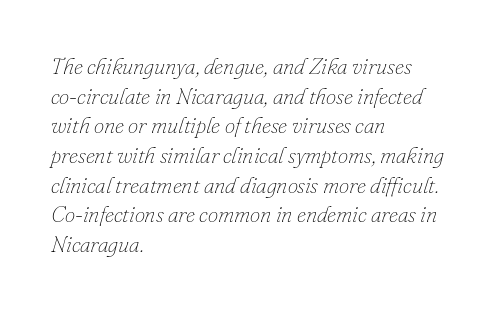
This sample uses plain, unmodified letter spacing. Notice how descenders clear the ascenders below comfortably — that's standard leading. Plain, unruled lines of type. These glyphs show unthickened strokes, regular width or finer. Notice how the stems are inclined rather than vertical — that's the hallmark of italics. This rendering uses left alignment, leaving the right contour irregular.
